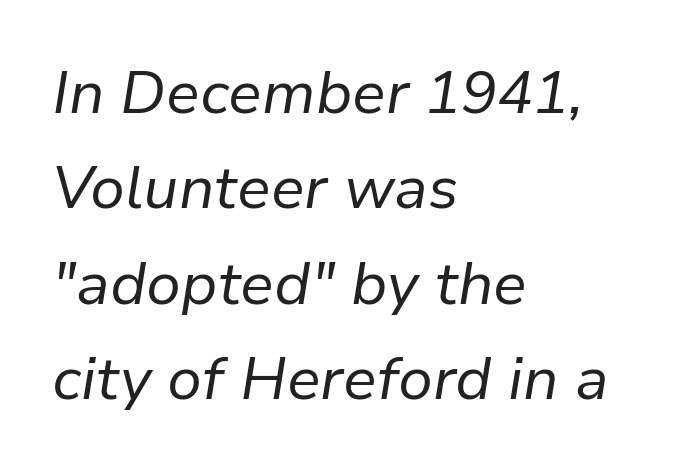
{"italic": "yes", "lean": "right", "slant_degrees": 9, "bold": "no", "weight": "regular", "width": "normal", "stroke_contrast": "low", "x_height": "medium", "monospaced": "no", "underline": "no", "align": "left", "line_spacing": "normal", "line_spacing_ratio": 1.59, "letter_spacing": "normal", "letter_spacing_em": 0.0, "glyph_px": 60}
